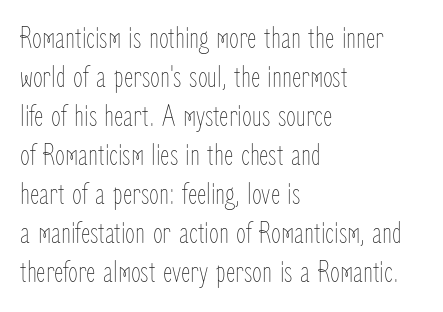
The image shows 32 px thin, condensed type, upright; set left-aligned, line spacing 1.22x, normal letter spacing, not underlined; low stroke contrast and a medium x-height.
